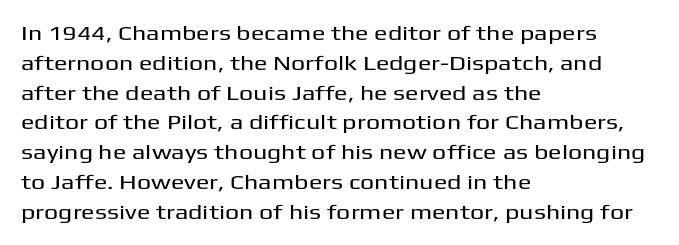
Q: Is the text italic (slanted)? A: No, it is upright.
Q: Is the text underlined? A: No.
Q: How is the paragraph aligned? A: Left-aligned.
Q: Is the spacing between letters normal or unusually wide? A: Normal.
Q: Is the spacing between lines tight, normal or loose? A: Normal.
